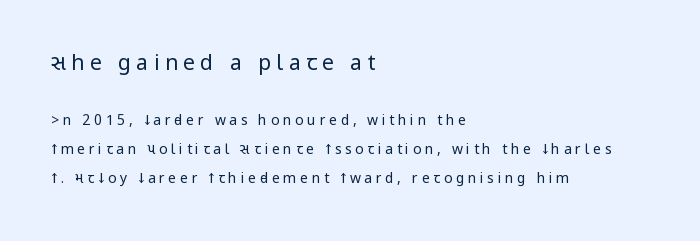
{"italic": "no", "bold": "no", "underline": "no", "align": "left", "line_spacing": "loose", "line_spacing_ratio": 2.09, "letter_spacing": "wide", "letter_spacing_em": 0.26, "larger_block": "first", "size_ratio": 1.5, "glyph_px": 21}
